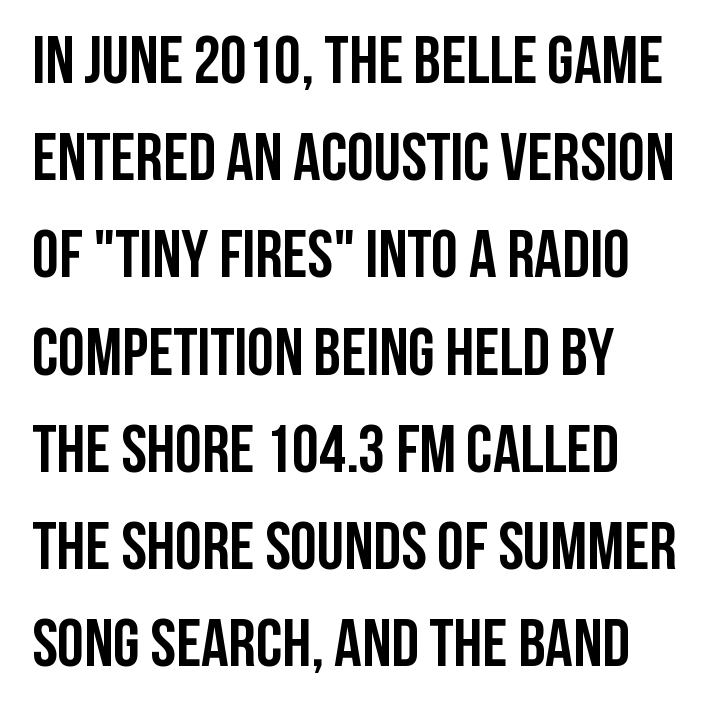
{"serif": "no", "italic": "no", "bold": "yes", "weight": "semibold", "width": "condensed", "stroke_contrast": "low", "x_height": "large", "monospaced": "no", "underline": "no", "align": "left", "line_spacing": "normal", "line_spacing_ratio": 1.43, "letter_spacing": "normal", "letter_spacing_em": 0.0, "glyph_px": 68}
